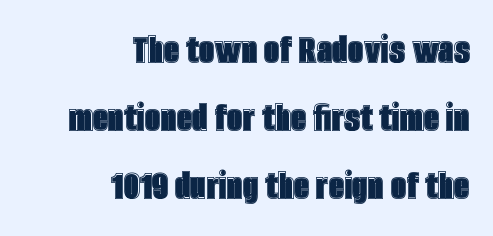
Q: Is the text italic (slanted)? A: No, it is upright.
Q: Is the text underlined? A: No.
Q: How is the paragraph aligned? A: Right-aligned.
Q: Is the spacing between letters normal or unusually wide? A: Normal.
Q: Is the spacing between lines tight, normal or loose? A: Normal.
Q: Width (condensed, normal, or wide)? A: Condensed.
Q: x-height? A: Large.
Q: Monospaced? A: No.
